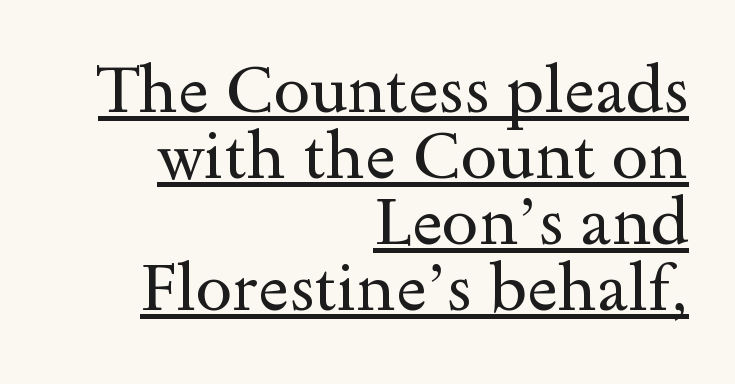
Check the space under the baseline: a stroke is drawn there. Tightly led — the rows are bunched. The letters look calm and open, with moderate or lighter stems. Posture: vertical.
